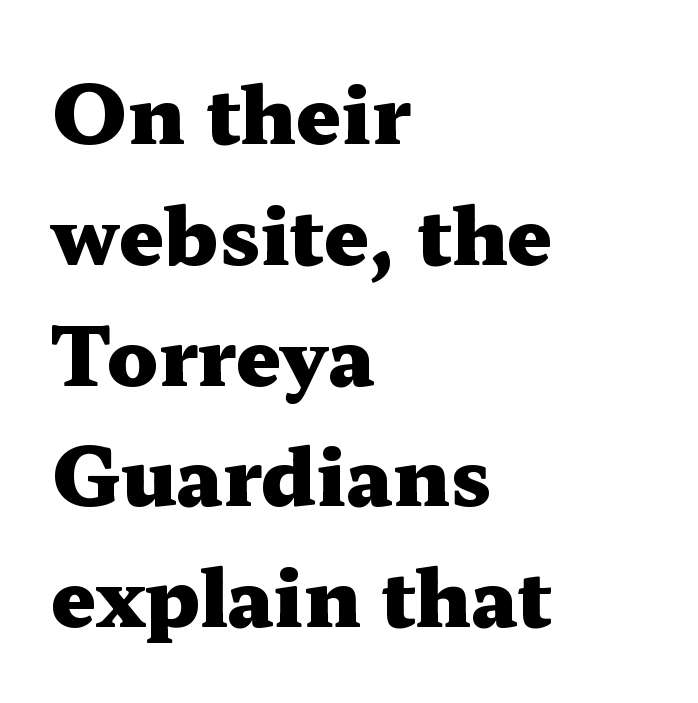
Q: Is the text bold? A: Yes.
Q: Is the text italic (slanted)? A: No, it is upright.
Q: Is the typeface a serif or a sans-serif typeface? A: Serif.
Q: Is the text underlined? A: No.
Q: How is the paragraph aligned? A: Left-aligned.
Q: Is the spacing between letters normal or unusually wide? A: Normal.
Q: Is the spacing between lines tight, normal or loose? A: Normal.
Q: Width (condensed, normal, or wide)? A: Wide.
Q: Stroke contrast? A: Medium.
Q: x-height? A: Medium.
Q: Monospaced? A: No.
